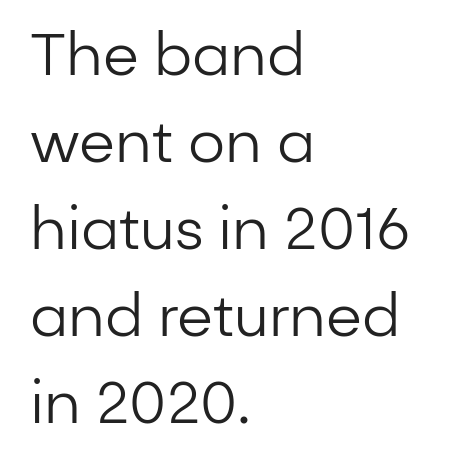
{"serif": "no", "italic": "no", "bold": "no", "weight": "regular", "width": "normal", "stroke_contrast": "low", "x_height": "medium", "monospaced": "no", "underline": "no", "align": "left", "line_spacing": "normal", "line_spacing_ratio": 1.5, "letter_spacing": "normal", "letter_spacing_em": 0.0, "glyph_px": 58}
